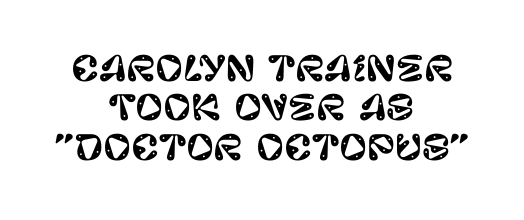
{"serif": "no", "width": "normal", "stroke_contrast": "low", "x_height": "large", "monospaced": "no", "underline": "no", "align": "center", "line_spacing_ratio": 1.16, "letter_spacing": "normal", "letter_spacing_em": 0.0, "glyph_px": 34}
